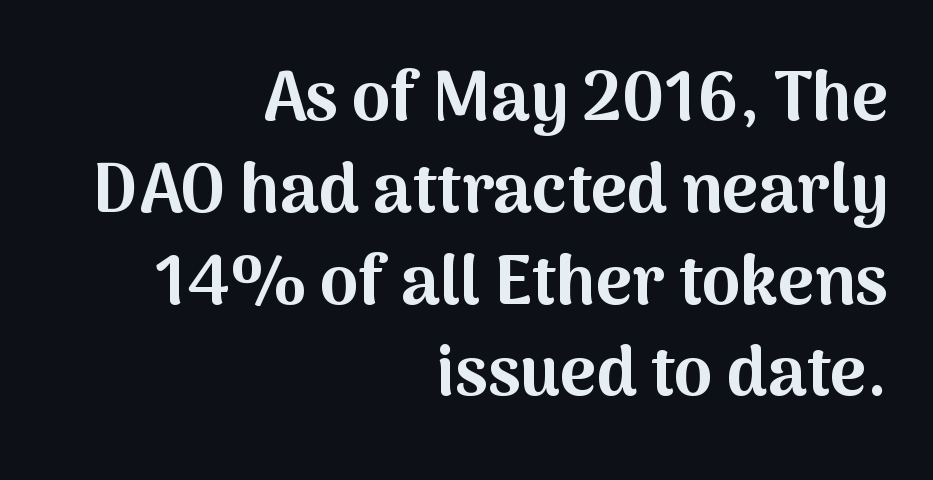
{"serif": "no", "italic": "no", "bold": "yes", "weight": "bold", "width": "normal", "stroke_contrast": "medium", "x_height": "medium", "monospaced": "no", "underline": "no", "align": "right", "line_spacing": "normal", "line_spacing_ratio": 1.33, "letter_spacing": "normal", "letter_spacing_em": 0.0, "glyph_px": 69}
